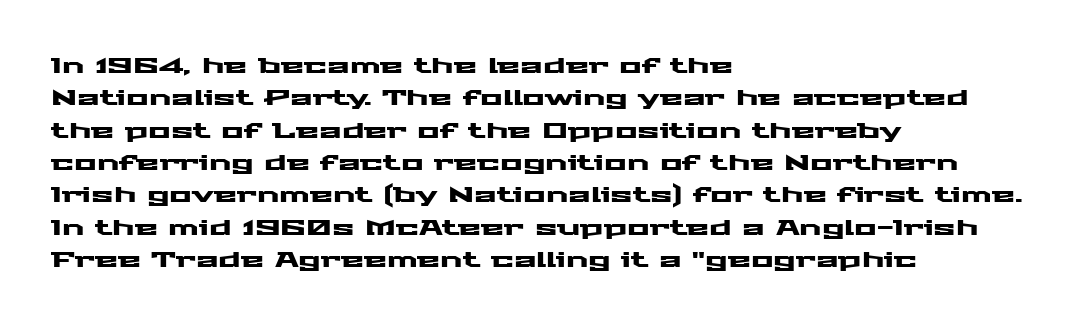
The image shows 21 px text type, upright; set left-aligned, normal line spacing (1.54x), normal letter spacing, not underlined.
